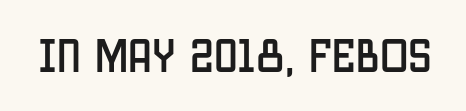
{"serif": "no", "italic": "no", "width": "condensed", "stroke_contrast": "low", "x_height": "large", "monospaced": "no", "underline": "no", "letter_spacing": "normal", "letter_spacing_em": 0.0, "glyph_px": 38}
